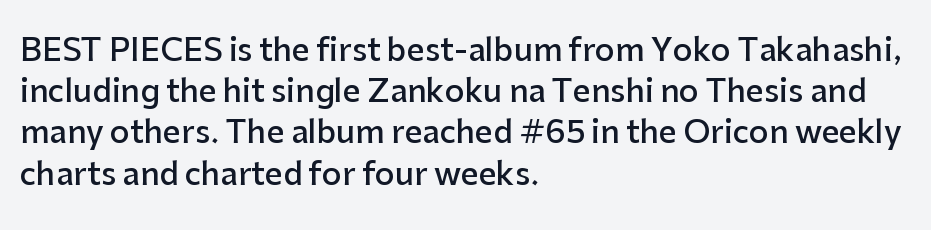
The image shows 31 px semibold sans-serif type, upright; set left-aligned, normal line spacing (1.33x), normal letter spacing, not underlined; low stroke contrast and a medium x-height.
